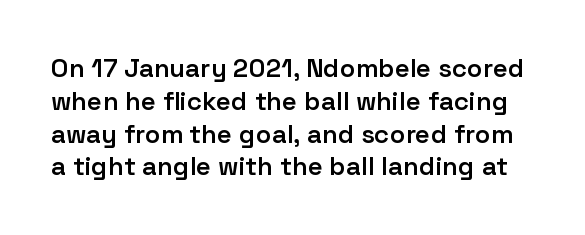
The image shows 26 px text type, upright; set normal line spacing (1.26x), normal letter spacing, not underlined.
